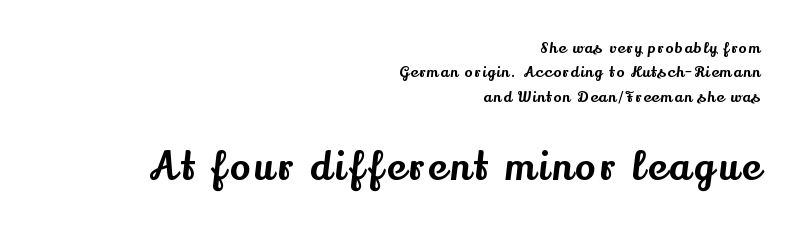
Is this a fixed-width face? No — the glyphs have proportional, varying widths. Normally led — the rows are evenly, conventionally spaced. Two sizes are in play, and the larger belongs to the second block. This is serif lettering, the kind often seen in printed books.
